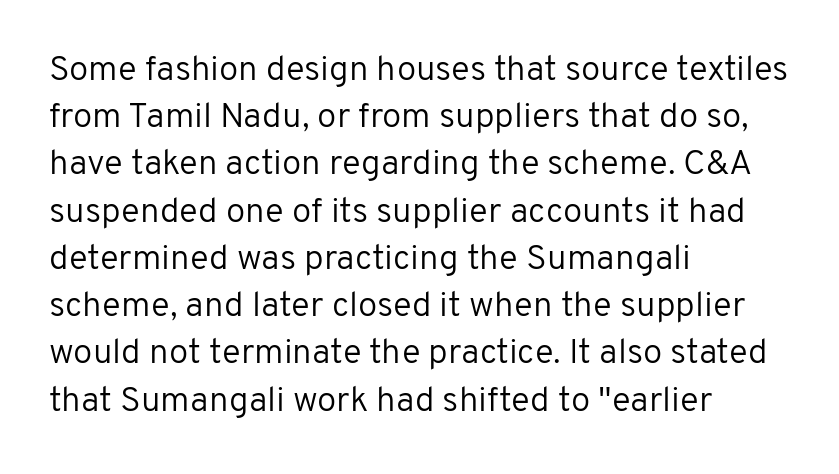
Posture: vertical. How would I describe the line gaps? Plain and ordinary. Type without underlining. Teacher's note: observe the even left margin — that is flush-left alignment. Characters follow at the spacing the type designer built in. Summary of weight: not heavy and not bold.
